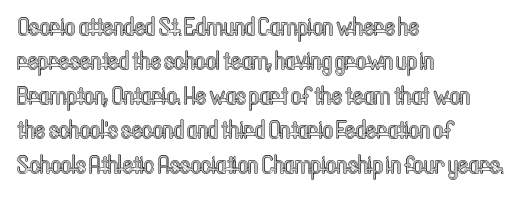
Style check: upright. All the whitespace from short lines collects on the right. Rule under the text: the space is simply empty. Leading matches the norm, producing a regular column.
